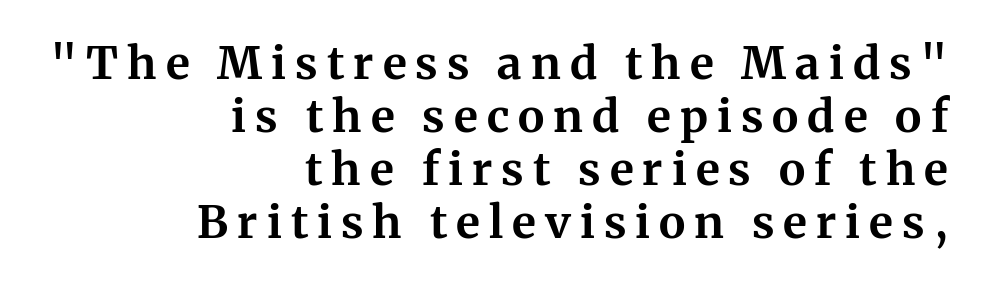
Q: Is the text bold? A: Yes.
Q: Is the text italic (slanted)? A: No, it is upright.
Q: Is the typeface a serif or a sans-serif typeface? A: Serif.
Q: Is the text underlined? A: No.
Q: How is the paragraph aligned? A: Right-aligned.
Q: Is the spacing between letters normal or unusually wide? A: Unusually wide.
Q: Width (condensed, normal, or wide)? A: Normal.
Q: Stroke contrast? A: Medium.
Q: x-height? A: Medium.
Q: Monospaced? A: No.
